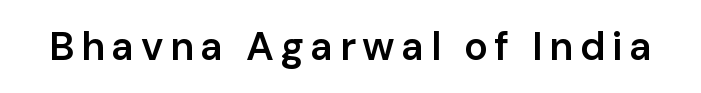
The zone under the glyphs is completely vacant. When letters stand straight like this, we call the style roman or upright. The passage shown is typed in a proportional face where columns would drift. Caption: semibold face, moderately heavy strokes. Grotesque or geometric, the face here clearly has no serifs.
